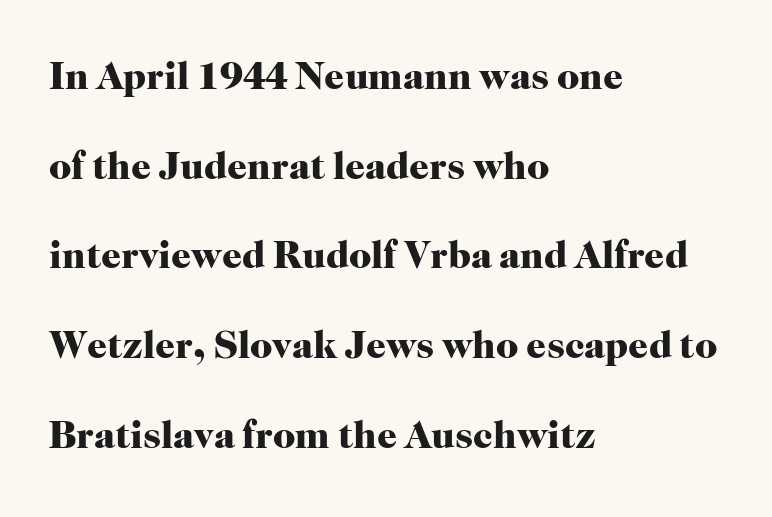
The letters stand upright; this is a roman face. The strip under each line holds only bare page. The face used here is proportionally spaced, like ordinary book or web type. The text block is weighted toward the left margin, trailing off unevenly rightward. Font category for this specimen: serif. Horizontal bands of white between lines are thick stripes.
